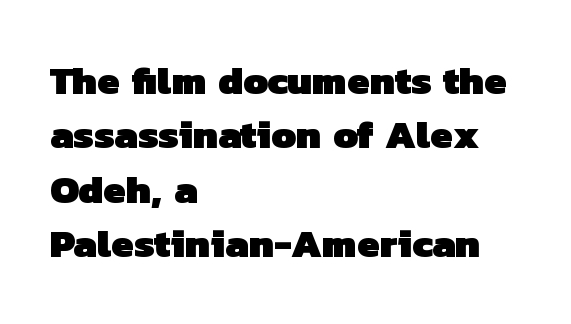
{"serif": "no", "bold": "yes", "weight": "heavy", "width": "normal", "stroke_contrast": "low", "x_height": "medium", "monospaced": "no", "underline": "no", "align": "left", "line_spacing": "normal", "line_spacing_ratio": 1.36, "letter_spacing": "normal", "letter_spacing_em": 0.0, "glyph_px": 40}
